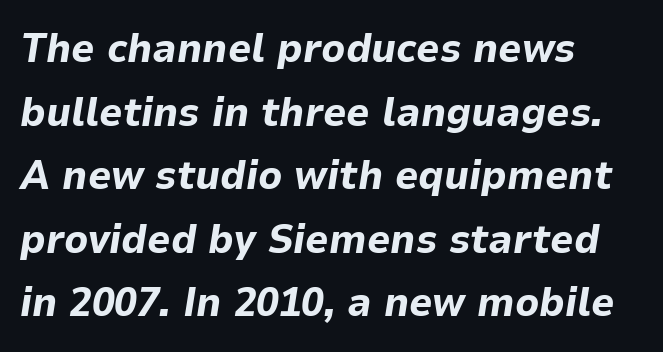
Q: Is the text bold? A: Yes.
Q: Is the text italic (slanted)? A: Yes, it leans right by about 9 degrees.
Q: Is the text underlined? A: No.
Q: How is the paragraph aligned? A: Left-aligned.
Q: Is the spacing between letters normal or unusually wide? A: Normal.
Q: Is the spacing between lines tight, normal or loose? A: Normal.
Q: Width (condensed, normal, or wide)? A: Normal.
Q: Stroke contrast? A: Low.
Q: x-height? A: Medium.
Q: Monospaced? A: No.
